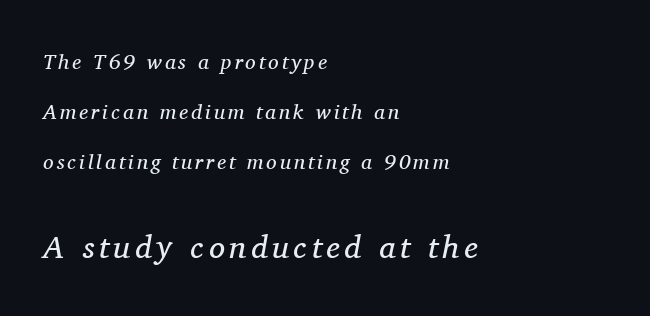
{"serif": "yes", "italic": "yes", "lean": "right", "slant_degrees": 11, "bold": "no", "weight": "regular", "width": "normal", "stroke_contrast": "medium", "x_height": "medium", "monospaced": "no", "underline": "no", "align": "left", "line_spacing": "loose", "line_spacing_ratio": 2.38, "larger_block": "second", "size_ratio": 1.52, "glyph_px": 32}
